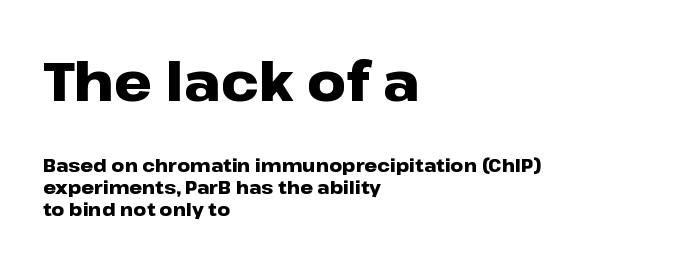
The setting favours the left margin, as ordinary paragraphs usually do. The typeface chosen for these lines omits serifs. Think of a printed novel: that variable character pitch is what you see here. The letters are bold, with thick, heavy strokes. The emphasis by scale lands on block number one, above. These lines keep a tight, regular rhythm from letter to letter.
